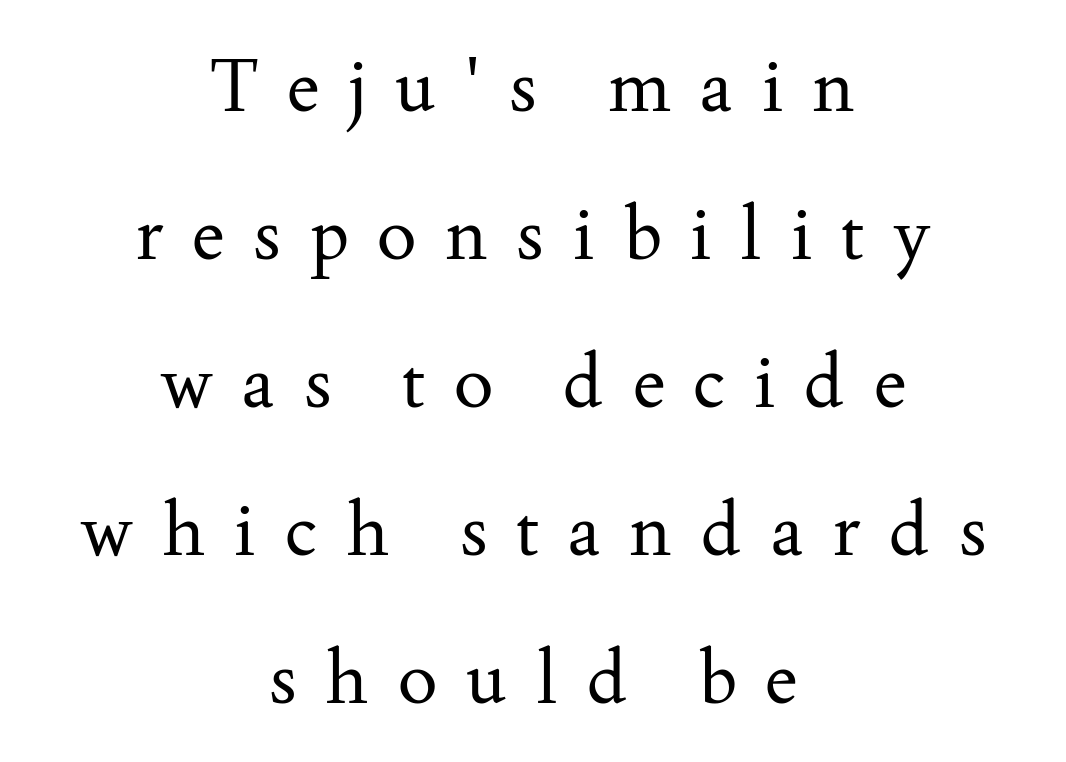
{"serif": "yes", "italic": "no", "bold": "no", "weight": "regular", "width": "normal", "stroke_contrast": "medium", "x_height": "small", "monospaced": "no", "underline": "no", "align": "center", "line_spacing": "loose", "line_spacing_ratio": 2.0, "letter_spacing": "wide", "letter_spacing_em": 0.39, "glyph_px": 74}
